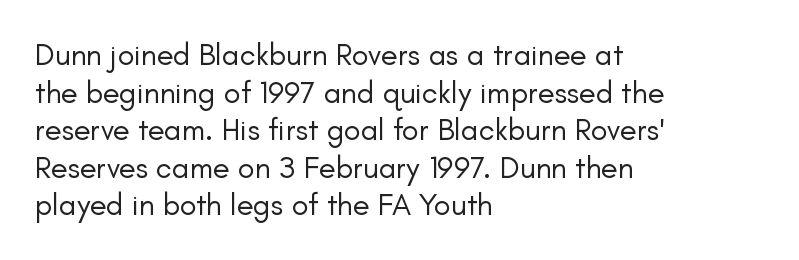
Q: Is the text bold? A: No.
Q: Is the text italic (slanted)? A: No, it is upright.
Q: Is the typeface a serif or a sans-serif typeface? A: Sans-serif.
Q: Is the text underlined? A: No.
Q: How is the paragraph aligned? A: Left-aligned.
Q: Is the spacing between letters normal or unusually wide? A: Normal.
Q: Width (condensed, normal, or wide)? A: Normal.
Q: Stroke contrast? A: Low.
Q: x-height? A: Small.
Q: Monospaced? A: No.
